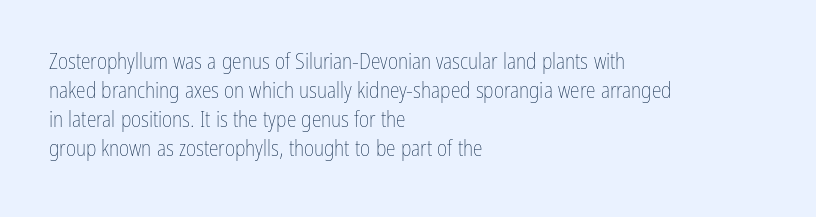
{"italic": "no", "bold": "no", "underline": "no", "align": "left", "line_spacing": "normal", "line_spacing_ratio": 1.32, "letter_spacing": "normal", "letter_spacing_em": 0.0, "glyph_px": 22}
